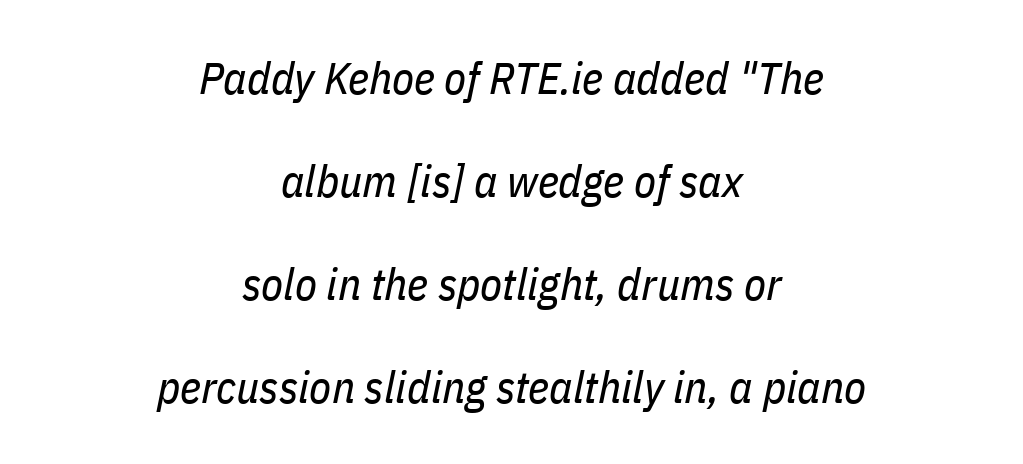
Q: Is the text bold? A: No.
Q: Is the text italic (slanted)? A: Yes, it leans right by about 11 degrees.
Q: Is the text underlined? A: No.
Q: How is the paragraph aligned? A: Centered.
Q: Is the spacing between letters normal or unusually wide? A: Normal.
Q: Is the spacing between lines tight, normal or loose? A: Loose.
Q: Width (condensed, normal, or wide)? A: Condensed.
Q: Stroke contrast? A: Low.
Q: x-height? A: Medium.
Q: Monospaced? A: No.
